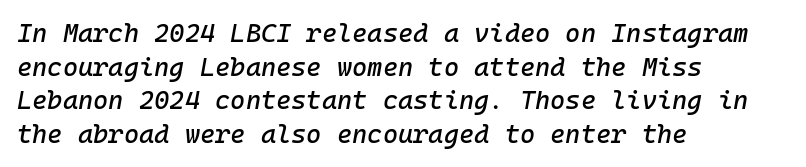
The image shows 26 px text type, italic (leaning right); set left-aligned, normal line spacing (1.29x), normal letter spacing, not underlined.
